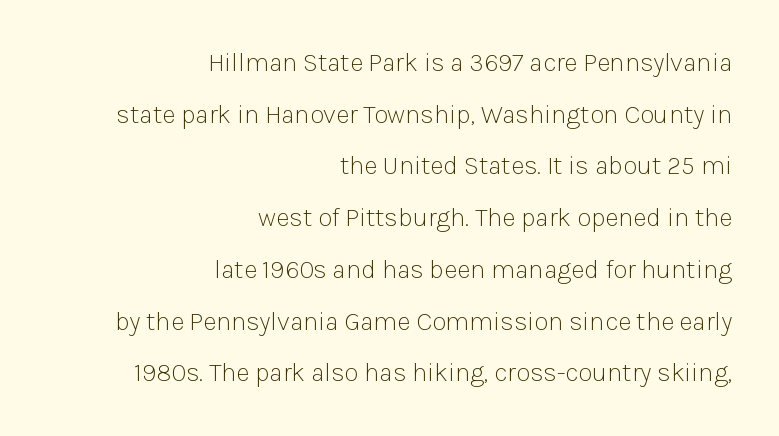
The image shows 26 px text type, upright; set right-aligned, loose line spacing (1.99x), normal letter spacing, not underlined.
